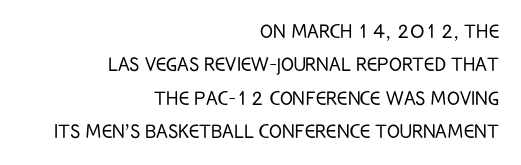
{"italic": "no", "bold": "no", "underline": "no", "align": "right", "line_spacing": "normal", "line_spacing_ratio": 1.39, "letter_spacing": "normal", "letter_spacing_em": 0.0, "glyph_px": 24}
